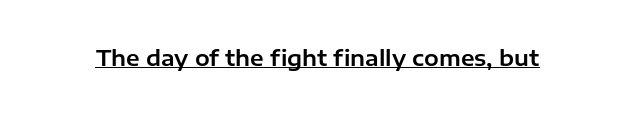
{"italic": "no", "underline": "yes", "letter_spacing": "normal", "letter_spacing_em": 0.0, "glyph_px": 22}
